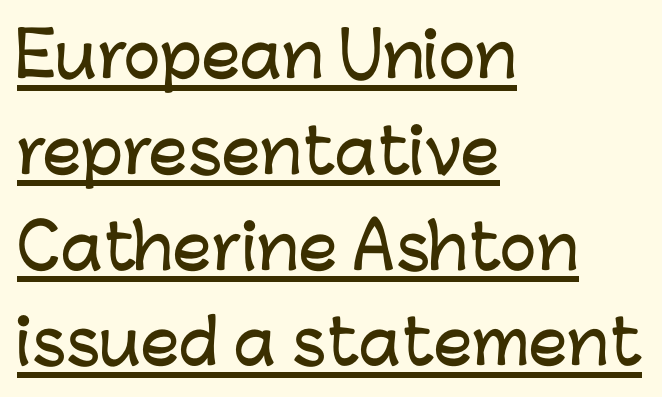
The typesetter has applied underlining to the passage shown. Letterform terminals end flat and unadorned throughout the passage. Teacher's note: observe the even left margin — that is flush-left alignment. The letters advance in unequal steps, a hallmark of proportional type. Glyph-to-glyph distance matches everyday printed text. The lettering holds an erect, upright posture throughout.
